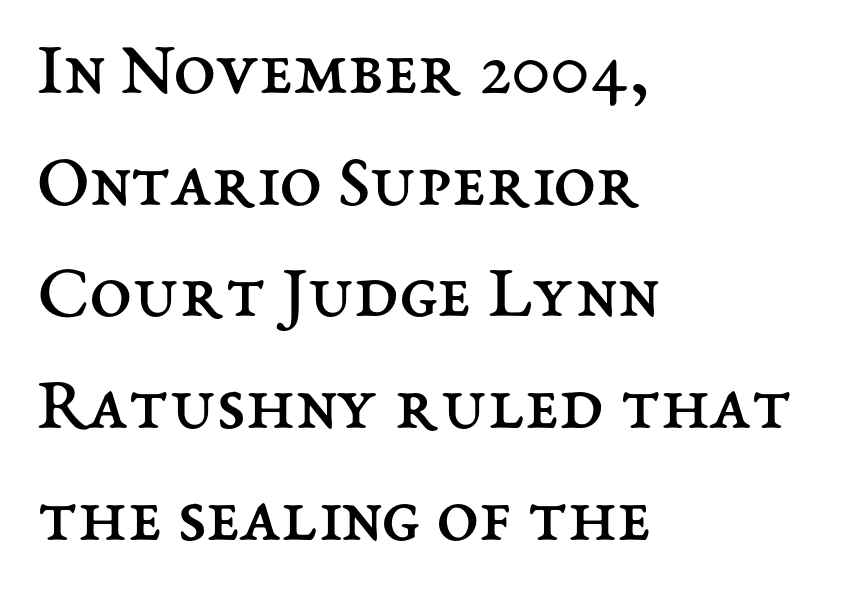
{"italic": "no", "bold": "no", "weight": "regular", "width": "normal", "stroke_contrast": "medium", "x_height": "medium", "monospaced": "no", "underline": "no", "align": "left", "line_spacing": "normal", "line_spacing_ratio": 1.45, "letter_spacing": "normal", "letter_spacing_em": 0.0, "glyph_px": 77}
